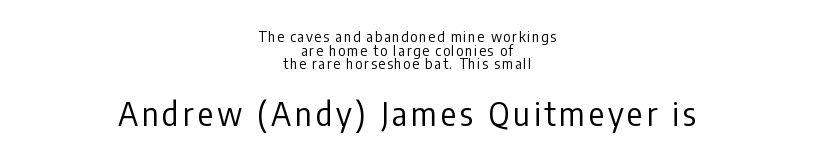
Italic: no, the glyphs are upright roman. The rendering uses natural spacing where letterforms have individual widths. Typesetter's note — lower block bumped up in size, upper block left smaller. The space directly below the letters is spotless.
